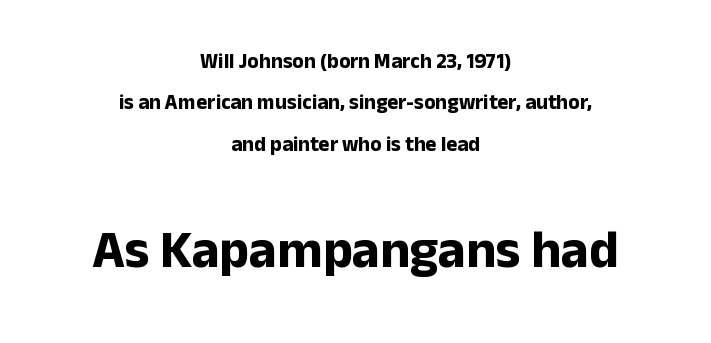
If you drew a line through each stem, it would be perfectly vertical. Every letter is thick-stroked: bold, no question. Which of the two is more prominent by size? The second, at the bottom. This sample has the flowing, uneven cadence of proportional lettering. The rendering shows plain stroke endings on the letterforms — a sans-serif design. A clean baseline with only descenders dipping below it.
